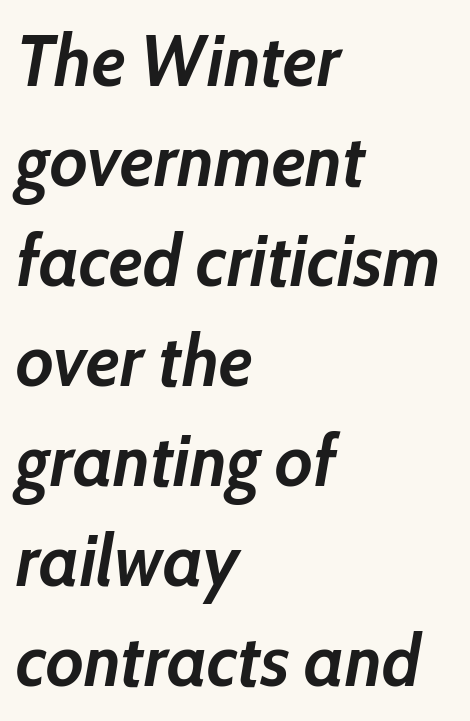
The image shows 72 px semibold type, italic (leaning right); set left-aligned, normal line spacing (1.39x), normal letter spacing, not underlined; low stroke contrast and a medium x-height.
